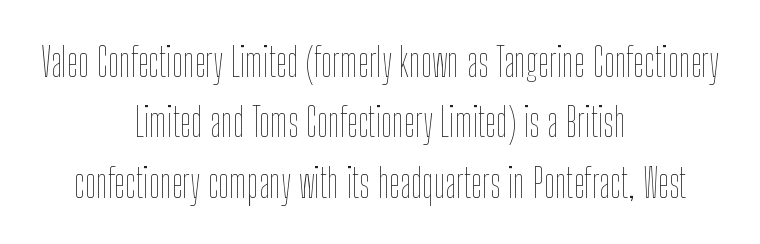
The image shows 40 px thin, condensed type, upright; set centered, normal line spacing (1.51x), normal letter spacing, not underlined; low stroke contrast and a medium x-height.
